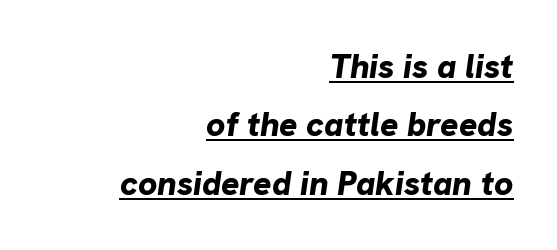
{"italic": "yes", "lean": "right", "slant_degrees": 8, "bold": "yes", "weight": "bold", "width": "normal", "stroke_contrast": "low", "x_height": "medium", "monospaced": "no", "underline": "yes", "align": "right", "line_spacing_ratio": 1.72, "letter_spacing": "normal", "letter_spacing_em": 0.0, "glyph_px": 34}
